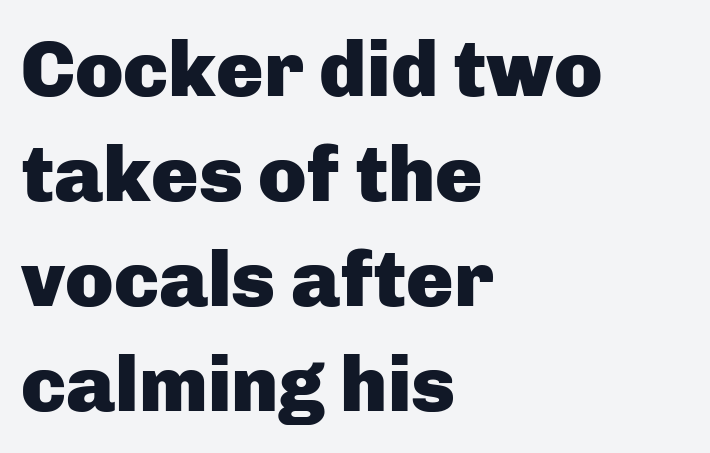
{"serif": "no", "italic": "no", "bold": "yes", "weight": "heavy", "width": "normal", "stroke_contrast": "low", "x_height": "medium", "monospaced": "no", "underline": "no", "align": "left", "line_spacing": "normal", "line_spacing_ratio": 1.33, "letter_spacing": "normal", "letter_spacing_em": 0.0, "glyph_px": 79}
